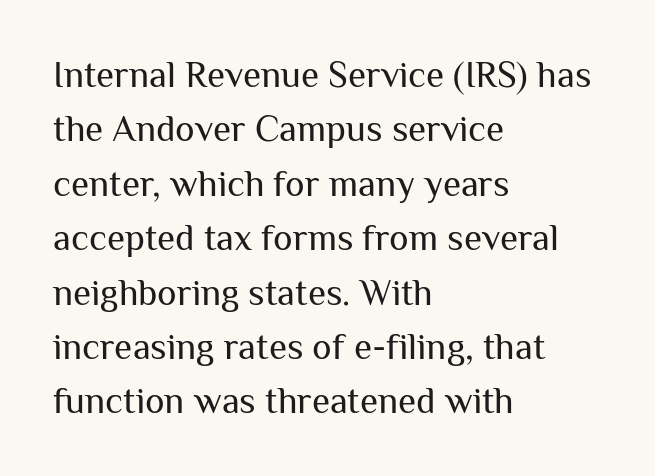
The image shows 37 px regular-weight sans-serif type, upright; set left-aligned, normal line spacing (1.47x), normal letter spacing, not underlined; medium stroke contrast and a medium x-height.
